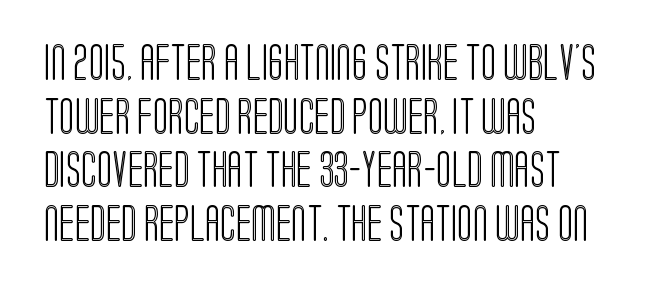
{"italic": "no", "width": "condensed", "x_height": "large", "monospaced": "no", "underline": "no", "align": "left", "line_spacing": "normal", "line_spacing_ratio": 1.49, "letter_spacing": "normal", "letter_spacing_em": 0.0, "glyph_px": 36}
